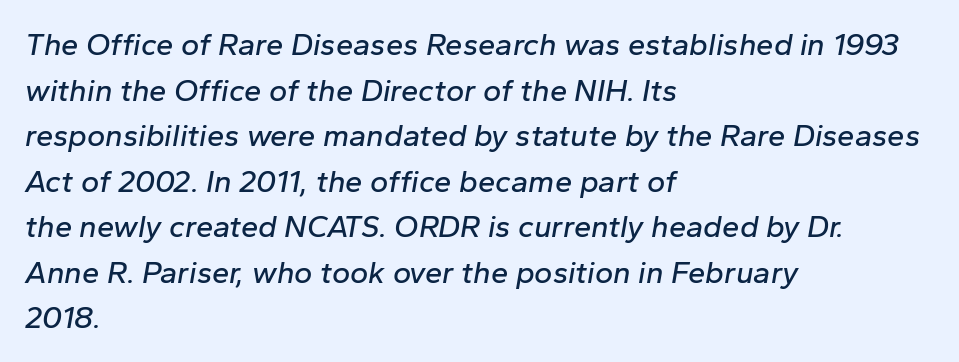
Q: Is the text italic (slanted)? A: Yes, it leans right by about 10 degrees.
Q: Is the text underlined? A: No.
Q: How is the paragraph aligned? A: Left-aligned.
Q: Is the spacing between letters normal or unusually wide? A: Normal.
Q: Is the spacing between lines tight, normal or loose? A: Normal.
Q: Width (condensed, normal, or wide)? A: Normal.
Q: Stroke contrast? A: Low.
Q: x-height? A: Medium.
Q: Monospaced? A: No.
